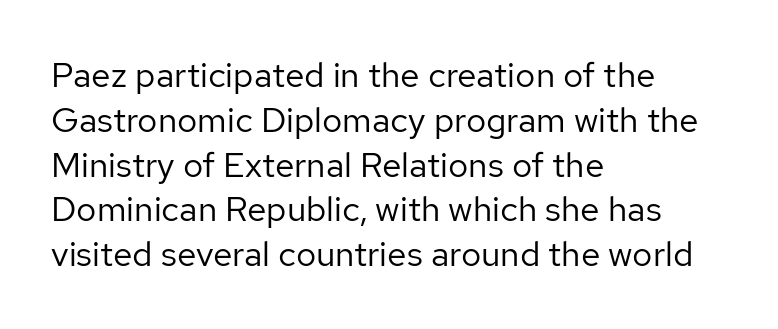
The image shows 35 px regular-weight sans-serif type, upright; set left-aligned, normal line spacing (1.28x), normal letter spacing, not underlined; low stroke contrast and a medium x-height.
